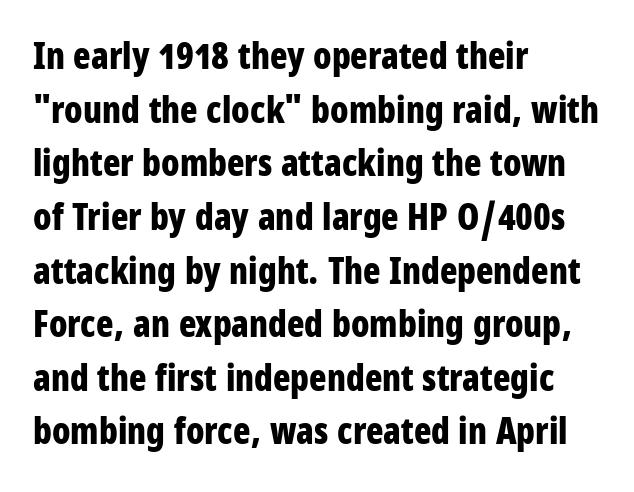
Q: Is the text bold? A: Yes.
Q: Is the text italic (slanted)? A: No, it is upright.
Q: Is the typeface a serif or a sans-serif typeface? A: Sans-serif.
Q: Is the text underlined? A: No.
Q: How is the paragraph aligned? A: Left-aligned.
Q: Is the spacing between letters normal or unusually wide? A: Normal.
Q: Is the spacing between lines tight, normal or loose? A: Normal.
Q: Width (condensed, normal, or wide)? A: Condensed.
Q: Stroke contrast? A: Low.
Q: x-height? A: Large.
Q: Monospaced? A: No.
